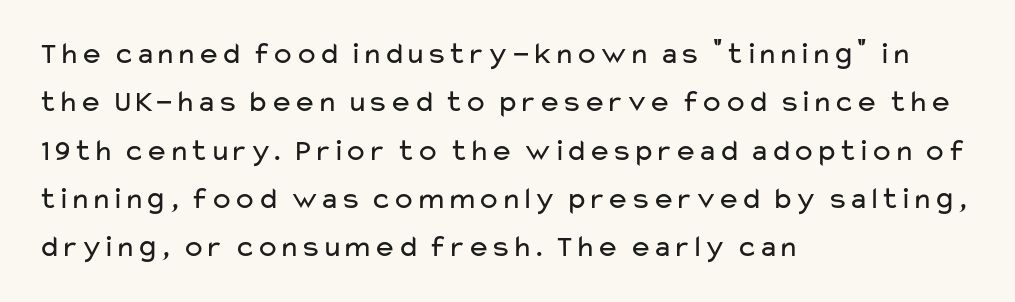
The image shows 31 px regular-weight, wide sans-serif type, upright; set left-aligned, normal line spacing (1.56x), normal letter spacing, not underlined; low stroke contrast and a medium x-height.
